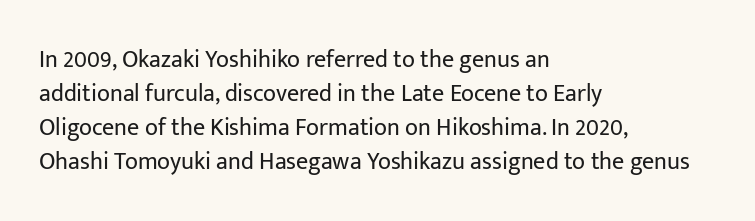
The image shows 24 px text type, upright; set left-aligned, normal line spacing (1.41x), normal letter spacing, not underlined.
